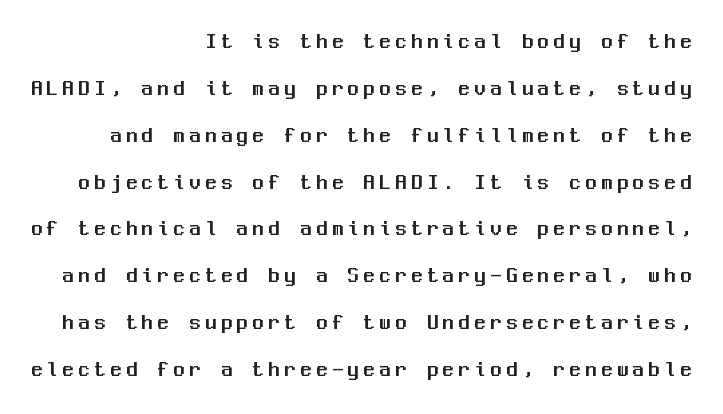
The image shows 22 px text type, upright; set right-aligned, loose line spacing (2.13x), unusually wide letter spacing (+0.22 em), not underlined.
